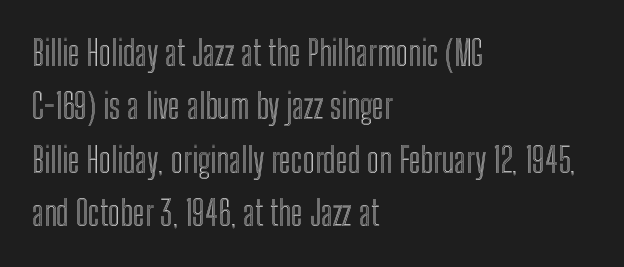
The image shows 34 px condensed type, upright; set left-aligned, normal line spacing (1.57x), normal letter spacing, not underlined; a medium x-height.
